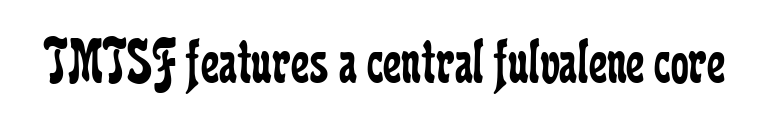
The image shows 64 px regular-weight, condensed serif type, upright; set normal letter spacing, not underlined; low stroke contrast and a medium x-height.
